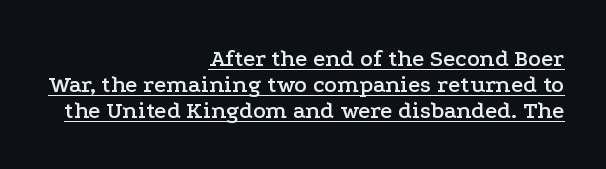
Students, observe: this is what under-led, compact text looks like. Upright lettering throughout. The rendering anchors every line to the right-hand side. The face used here is rendered with its standard letterfit. The glyphs are accompanied by a horizontal stroke just below them.
